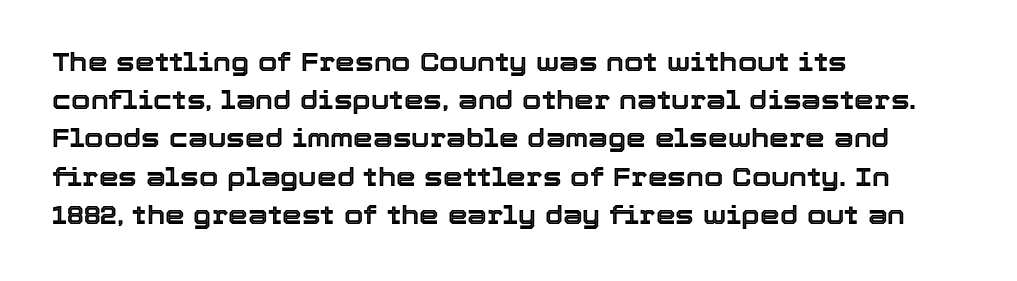
Descenders hang freely into open space. Teacher's note: observe the even left margin — that is flush-left alignment. The vertical gap from one line to the next is medium. If you drew a line through each stem, it would be perfectly vertical. The letters sit at their default tracking, neither squeezed nor spread.
